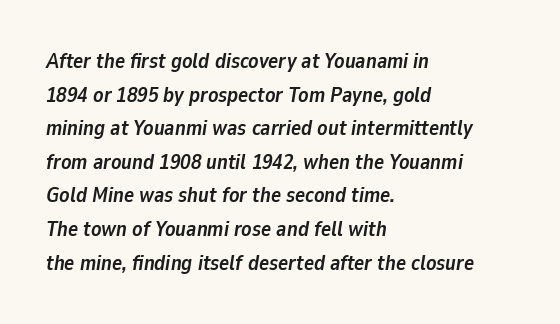
{"italic": "yes", "lean": "right", "slant_degrees": 9, "bold": "yes", "underline": "no", "align": "left", "line_spacing": "normal", "line_spacing_ratio": 1.6, "letter_spacing": "normal", "letter_spacing_em": 0.0, "glyph_px": 21}
